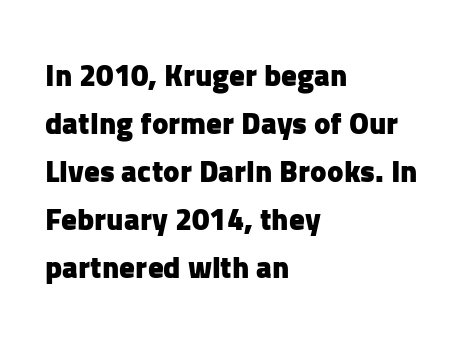
The image shows 31 px heavy sans-serif type, upright; set left-aligned, normal line spacing (1.55x), normal letter spacing, not underlined; low stroke contrast and a medium x-height.
